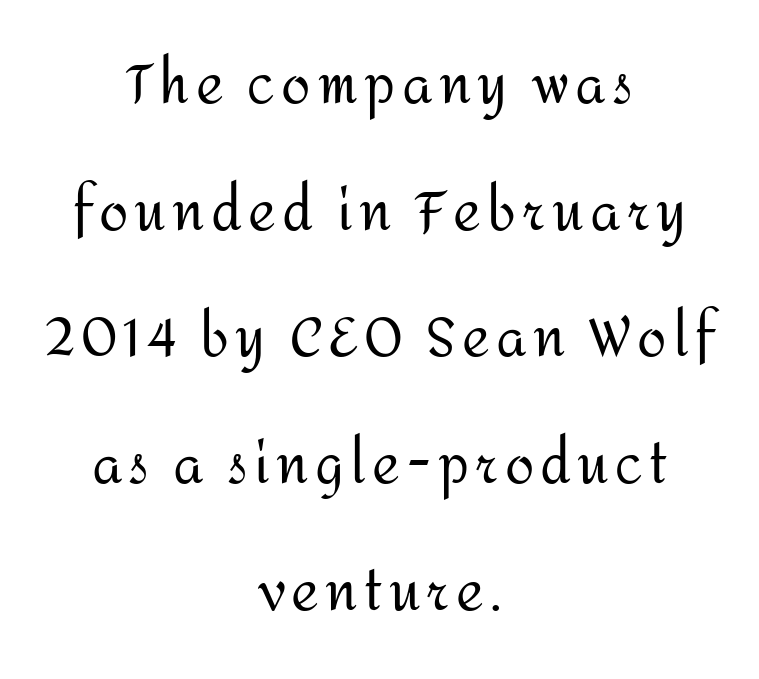
Q: Is the text bold? A: No.
Q: Is the text italic (slanted)? A: No, it is upright.
Q: Is the typeface a serif or a sans-serif typeface? A: Sans-serif.
Q: Is the text underlined? A: No.
Q: How is the paragraph aligned? A: Centered.
Q: Is the spacing between lines tight, normal or loose? A: Loose.
Q: Width (condensed, normal, or wide)? A: Normal.
Q: Stroke contrast? A: Medium.
Q: x-height? A: Medium.
Q: Monospaced? A: No.
